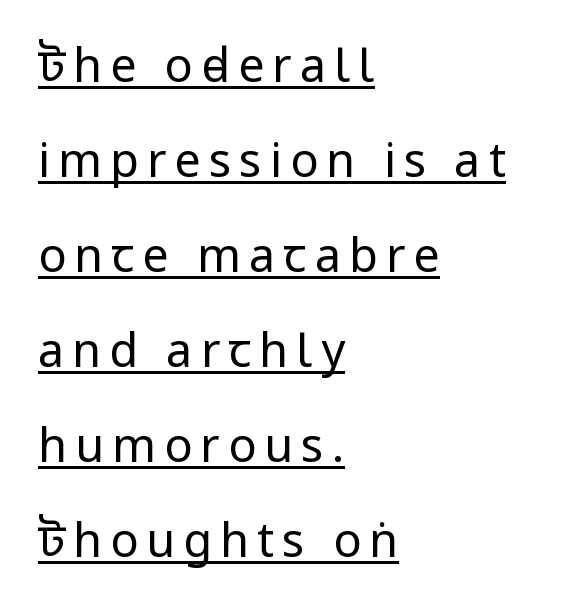
Q: Is the text bold? A: No.
Q: Is the text italic (slanted)? A: No, it is upright.
Q: Is the typeface a serif or a sans-serif typeface? A: Sans-serif.
Q: Is the text underlined? A: Yes.
Q: How is the paragraph aligned? A: Left-aligned.
Q: Is the spacing between lines tight, normal or loose? A: Loose.
Q: Width (condensed, normal, or wide)? A: Condensed.
Q: Stroke contrast? A: Low.
Q: x-height? A: Large.
Q: Monospaced? A: No.
